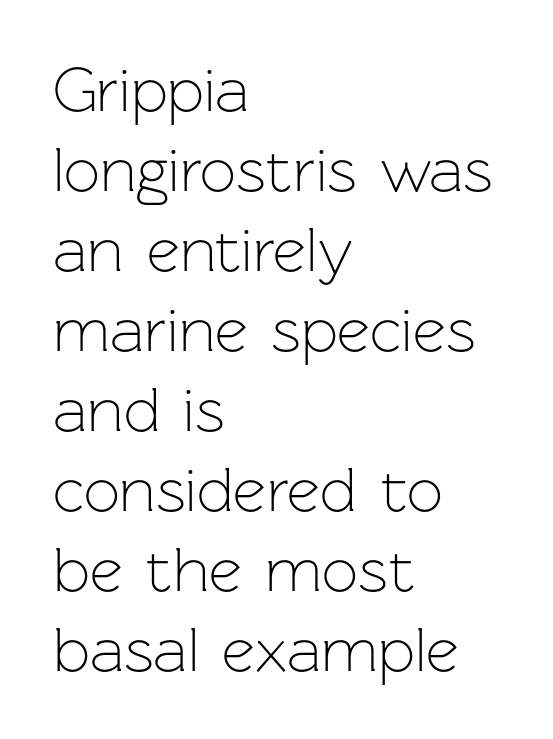
Q: Is the text bold? A: No.
Q: Is the text italic (slanted)? A: No, it is upright.
Q: Is the typeface a serif or a sans-serif typeface? A: Sans-serif.
Q: Is the text underlined? A: No.
Q: How is the paragraph aligned? A: Left-aligned.
Q: Is the spacing between letters normal or unusually wide? A: Normal.
Q: Is the spacing between lines tight, normal or loose? A: Normal.
Q: Width (condensed, normal, or wide)? A: Normal.
Q: Stroke contrast? A: Low.
Q: x-height? A: Medium.
Q: Monospaced? A: No.
